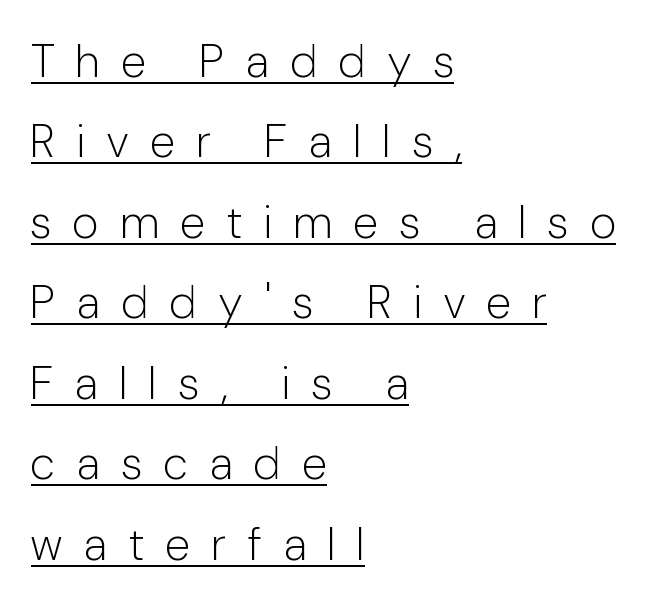
The specimen includes a rule beneath the text block's lines. Is this a sans? Yes — the strokes have no serifs. Does the copy run flush right? No — it runs flush left. Glyph-to-glyph distance is far greater than everyday printed text. These lines are rendered in a variable-pitch font. The specimen reads as upright at a glance.
